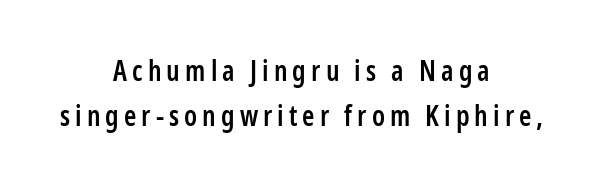
Q: Is the text bold? A: Semi-bold.
Q: Is the text italic (slanted)? A: No, it is upright.
Q: Is the typeface a serif or a sans-serif typeface? A: Sans-serif.
Q: Is the text underlined? A: No.
Q: How is the paragraph aligned? A: Centered.
Q: Is the spacing between lines tight, normal or loose? A: Normal.
Q: Width (condensed, normal, or wide)? A: Condensed.
Q: Stroke contrast? A: Low.
Q: x-height? A: Medium.
Q: Monospaced? A: No.
